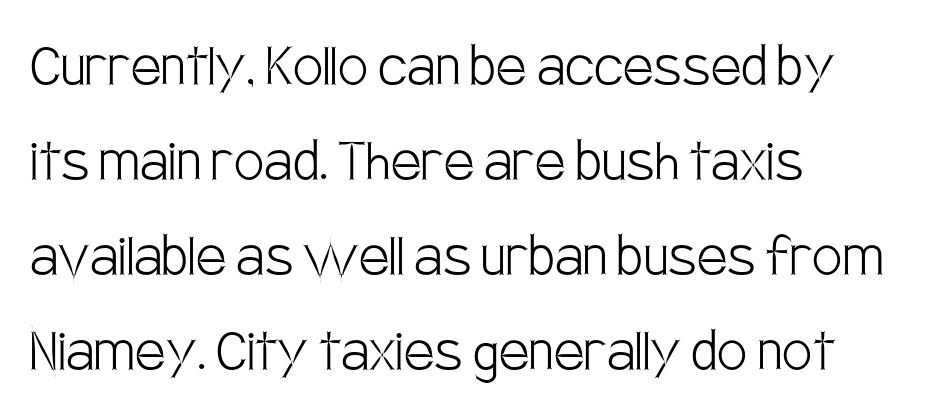
Here the glyphs are tracked normally, forming tight word shapes. Nothing heavy about these letters — not bold at all. The face used here is proportionally spaced, like ordinary book or web type. A normal amount of white space separates one row of letters from the next. Unmarked baselines from the first word to the last. Designer's note — italics off, roman on.
